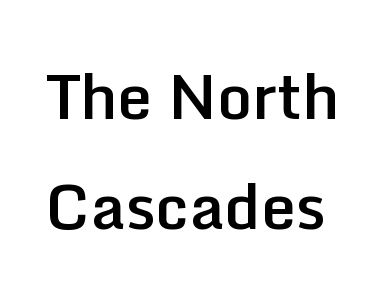
Varying glyph widths throughout — classic text-font behaviour. The rendering shows plain stroke endings on the letterforms — a sans-serif design. When letters stand straight like this, we call the style roman or upright. How are the letters spaced? Ordinarily, with no added tracking. The strokes are fattened partway — semibold, not bold. The space beneath each line is pristine and unruled.
